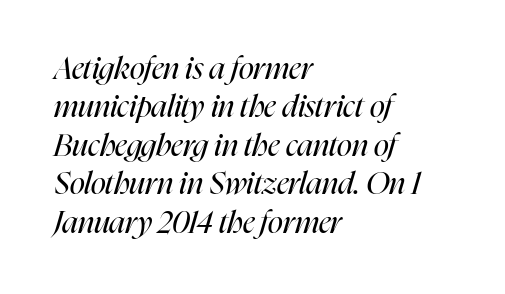
Underlining? Definitely not there. A typesetter would mark this as italic. The weight tops out at a normal text grade. Where is the straight margin? On the left. You could not count columns in this text — the font is proportionally spaced. Caption: standard tracking, unaltered.
